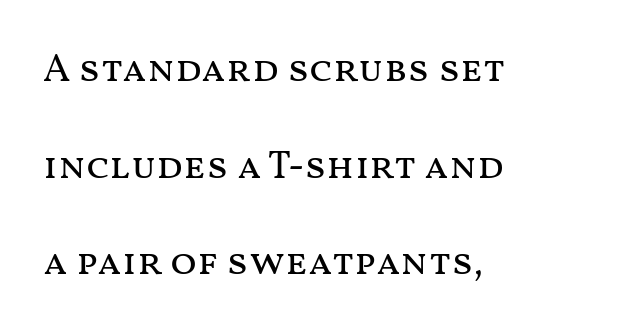
{"italic": "no", "bold": "no", "weight": "regular", "width": "wide", "stroke_contrast": "medium", "x_height": "medium", "monospaced": "no", "underline": "no", "align": "left", "line_spacing": "loose", "line_spacing_ratio": 2.48, "letter_spacing": "normal", "letter_spacing_em": 0.0, "glyph_px": 39}
